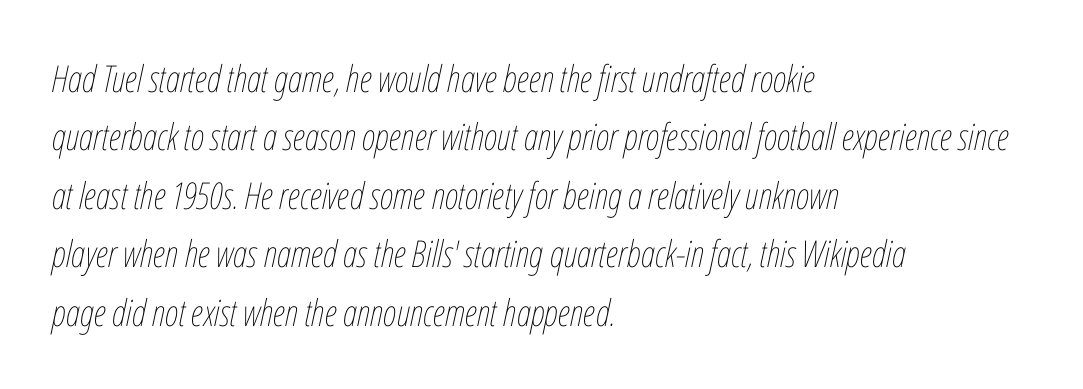
Letter spacing: default. The passage shown is not bold in any degree. Rule under the text: the space is simply empty. Baseline-to-baseline distance is the conventional proportion of letter height. Do the characters align in a grid? No, the font is proportional. Slant detected: the letters are inclined.
